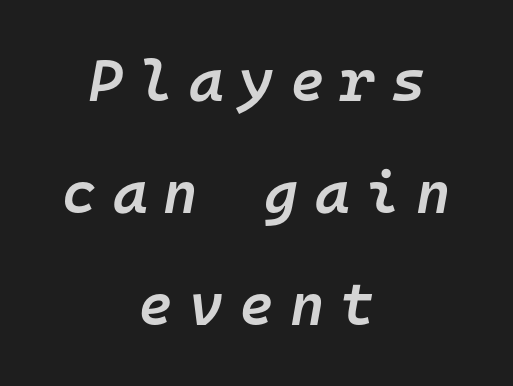
Looks like terminal output: every glyph gets an equal slot. These words are printed semibold, heavier than regular yet not bold. Honestly, the rows look like they've been pulled way apart. Only glyphs here, with clear space below each row. The font's italic variant was chosen for this text. These lines are centered, leaving both edges ragged.
